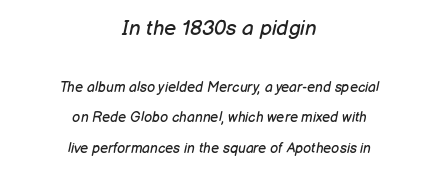
{"italic": "yes", "lean": "right", "slant_degrees": 12, "bold": "no", "underline": "no", "align": "center", "line_spacing": "loose", "line_spacing_ratio": 2.18, "letter_spacing": "normal", "letter_spacing_em": 0.0, "larger_block": "first", "size_ratio": 1.5, "glyph_px": 21}
